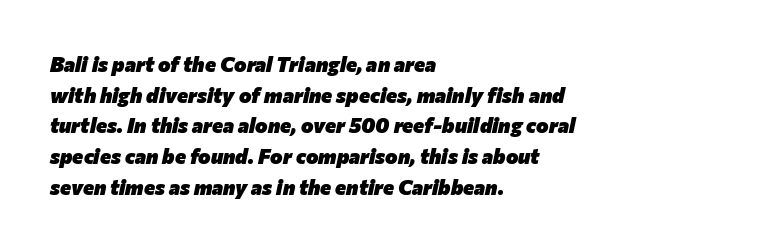
{"italic": "yes", "lean": "right", "slant_degrees": 12, "bold": "yes", "underline": "no", "align": "left", "line_spacing": "normal", "line_spacing_ratio": 1.46, "letter_spacing": "normal", "letter_spacing_em": 0.0, "glyph_px": 21}
